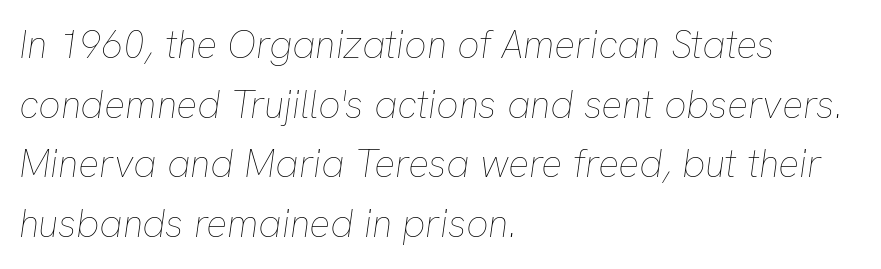
The image shows 39 px thin type, italic (leaning right); set left-aligned, normal line spacing (1.53x), normal letter spacing, not underlined; low stroke contrast and a medium x-height.
